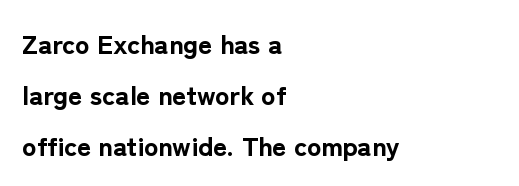
Q: Is the text bold? A: Yes.
Q: Is the text italic (slanted)? A: No, it is upright.
Q: Is the text underlined? A: No.
Q: How is the paragraph aligned? A: Left-aligned.
Q: Is the spacing between letters normal or unusually wide? A: Normal.
